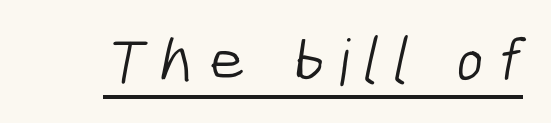
The image shows 64 px light, condensed sans-serif type; set unusually wide letter spacing (+0.23 em), underlined; low stroke contrast and a medium x-height.
